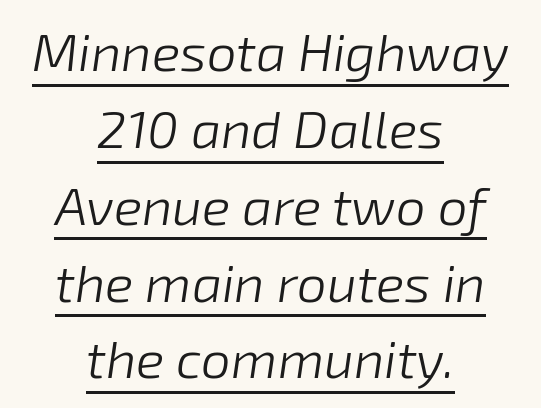
The image shows 53 px light type, italic (leaning right); set centered, normal line spacing (1.45x), normal letter spacing, underlined; low stroke contrast and a medium x-height.
